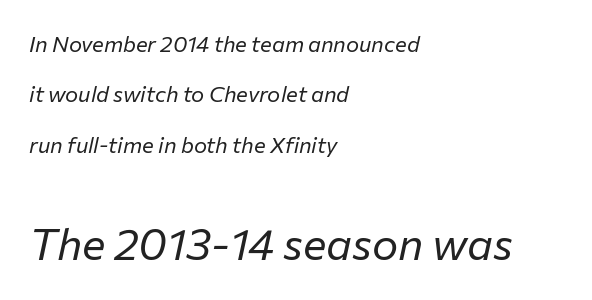
{"italic": "yes", "lean": "right", "slant_degrees": 12, "bold": "no", "weight": "regular", "width": "normal", "stroke_contrast": "low", "x_height": "medium", "monospaced": "no", "underline": "no", "align": "left", "line_spacing": "loose", "line_spacing_ratio": 2.29, "letter_spacing": "normal", "letter_spacing_em": 0.0, "larger_block": "second", "size_ratio": 2.0, "glyph_px": 44}
